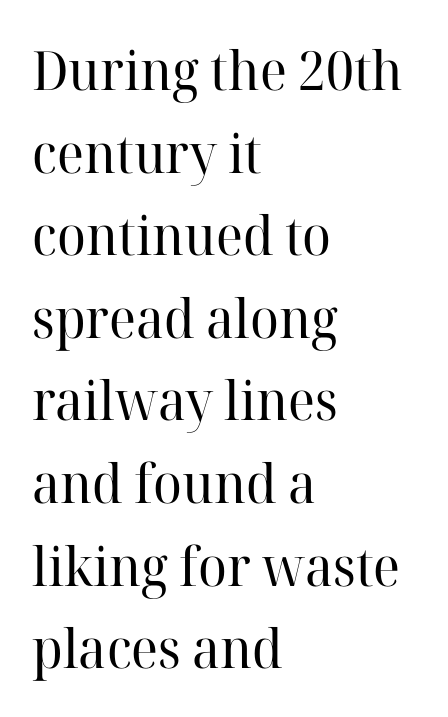
Q: Is the text bold? A: No.
Q: Is the text italic (slanted)? A: No, it is upright.
Q: Is the typeface a serif or a sans-serif typeface? A: Serif.
Q: Is the text underlined? A: No.
Q: How is the paragraph aligned? A: Left-aligned.
Q: Is the spacing between letters normal or unusually wide? A: Normal.
Q: Is the spacing between lines tight, normal or loose? A: Normal.
Q: Width (condensed, normal, or wide)? A: Normal.
Q: Stroke contrast? A: High.
Q: x-height? A: Medium.
Q: Monospaced? A: No.
